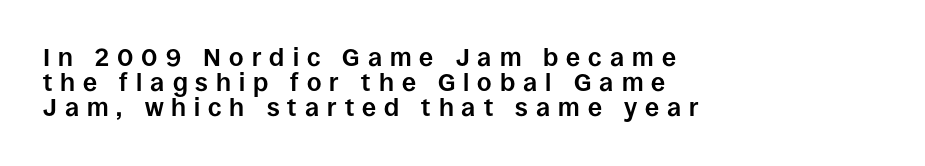
The image shows 25 px bold type, upright; set left-aligned, tight line spacing (1.01x), unusually wide letter spacing (+0.32 em), not underlined.
